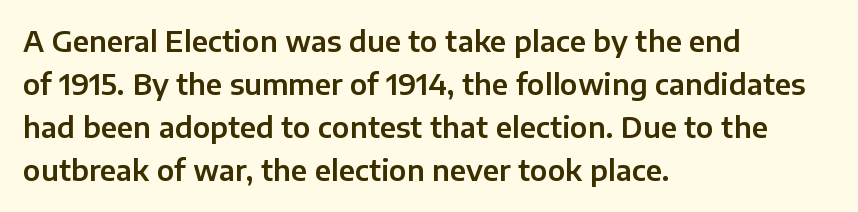
{"serif": "no", "italic": "no", "width": "normal", "stroke_contrast": "low", "x_height": "medium", "monospaced": "no", "underline": "no", "align": "left", "line_spacing": "normal", "line_spacing_ratio": 1.54, "letter_spacing": "normal", "letter_spacing_em": 0.0, "glyph_px": 28}
